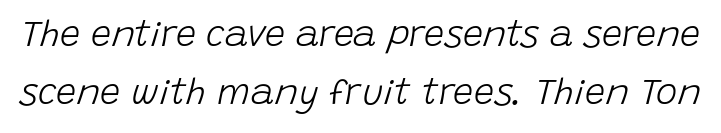
Q: Is the text bold? A: No.
Q: Is the text italic (slanted)? A: Yes, it leans right by about 15 degrees.
Q: Is the text underlined? A: No.
Q: Is the spacing between letters normal or unusually wide? A: Normal.
Q: Is the spacing between lines tight, normal or loose? A: Normal.
Q: Width (condensed, normal, or wide)? A: Normal.
Q: Stroke contrast? A: Low.
Q: x-height? A: Large.
Q: Monospaced? A: No.
